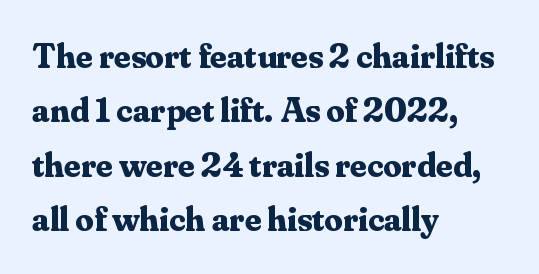
{"serif": "yes", "italic": "no", "bold": "yes", "weight": "bold", "width": "normal", "stroke_contrast": "medium", "x_height": "small", "monospaced": "no", "underline": "no", "align": "left", "line_spacing": "normal", "line_spacing_ratio": 1.51, "letter_spacing": "normal", "letter_spacing_em": 0.0, "glyph_px": 36}
